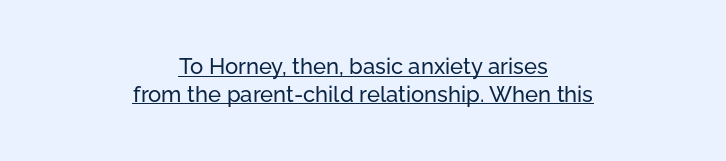
This is underlined copy, the kind a proofreader might mark for attention. Italic: no, the glyphs are upright roman. The typesetter chose a symmetrical, centered arrangement here. This block has exactly the height ordinary leading produces. Nothing unusual about the tracking: characters are spaced as the font intends.
